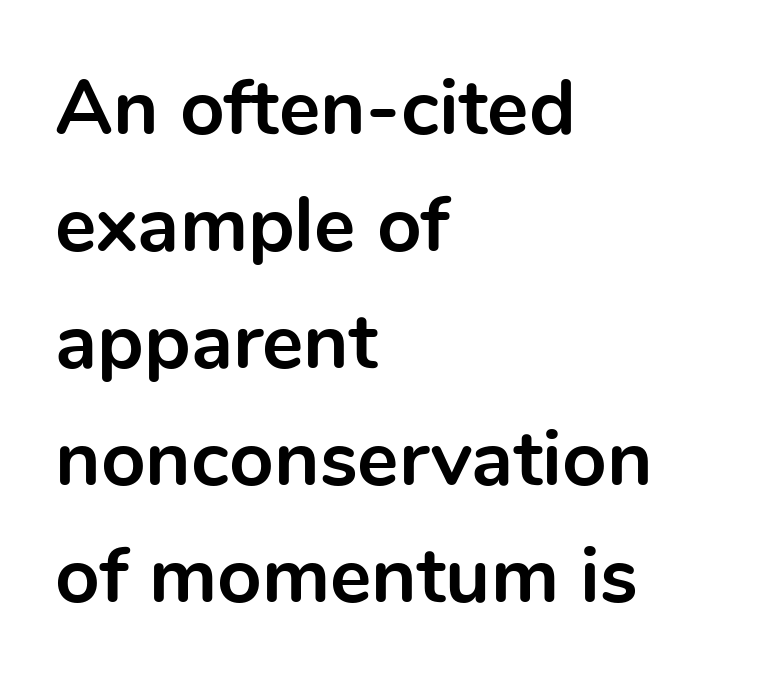
{"serif": "no", "italic": "no", "bold": "yes", "weight": "bold", "width": "normal", "x_height": "medium", "monospaced": "no", "underline": "no", "align": "left", "line_spacing": "normal", "line_spacing_ratio": 1.5, "letter_spacing": "normal", "letter_spacing_em": 0.0, "glyph_px": 78}
